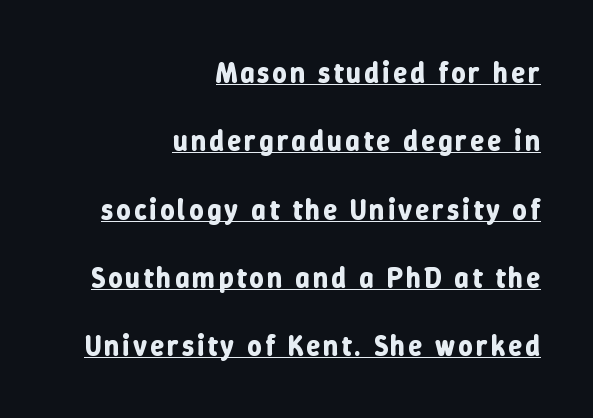
Q: Is the text bold? A: Yes.
Q: Is the text italic (slanted)? A: No, it is upright.
Q: Is the text underlined? A: Yes.
Q: How is the paragraph aligned? A: Right-aligned.
Q: Is the spacing between lines tight, normal or loose? A: Loose.
Q: Width (condensed, normal, or wide)? A: Normal.
Q: Stroke contrast? A: Low.
Q: x-height? A: Medium.
Q: Monospaced? A: No.
